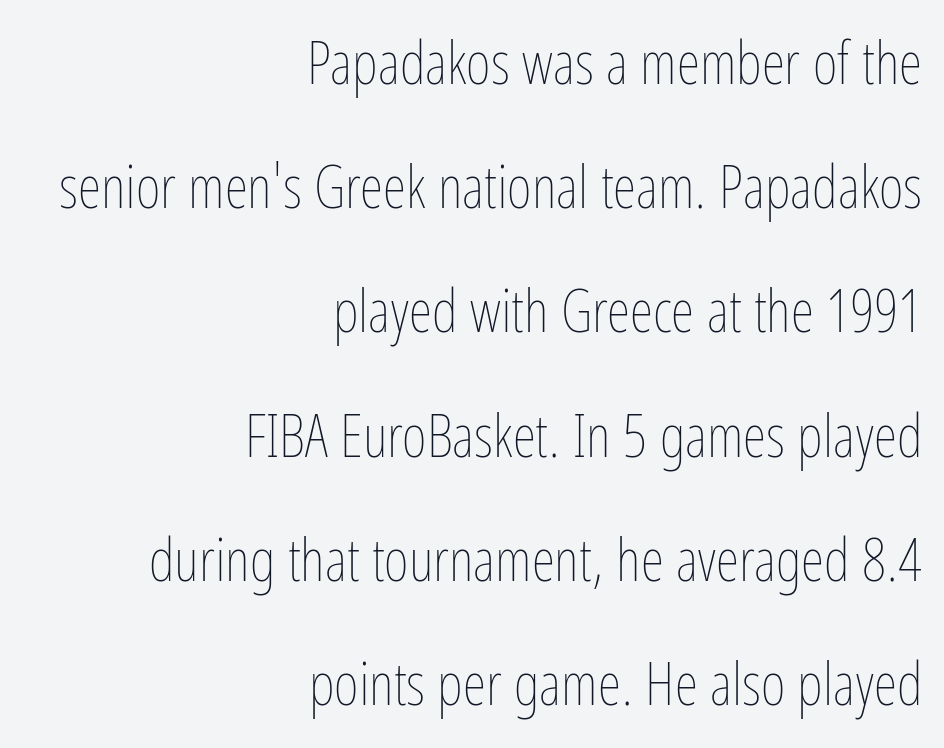
Airy leading. Varying glyph widths throughout — classic text-font behaviour. The horizontal fit of the characters is conventional and even. The paragraph has a hard right edge and a soft left edge.
